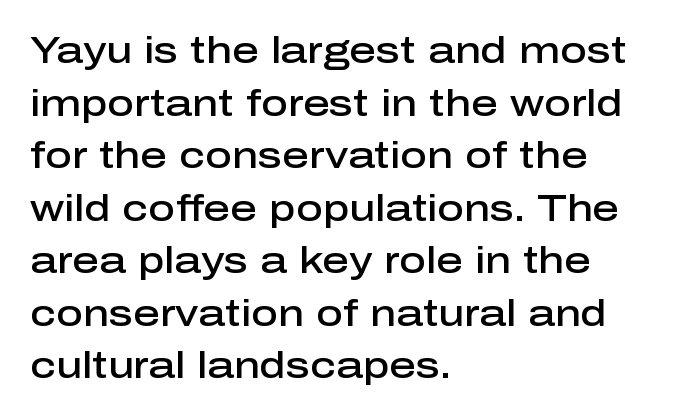
The image shows 37 px semibold sans-serif type, upright; set left-aligned, normal line spacing (1.42x), normal letter spacing, not underlined; low stroke contrast and a medium x-height.
